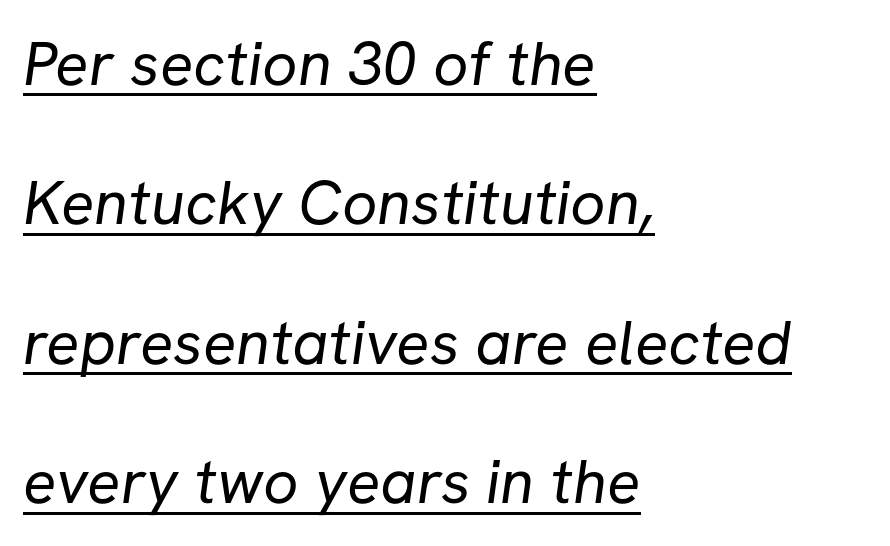
Q: Is the text bold? A: No.
Q: Is the typeface a serif or a sans-serif typeface? A: Sans-serif.
Q: Is the text underlined? A: Yes.
Q: How is the paragraph aligned? A: Left-aligned.
Q: Is the spacing between letters normal or unusually wide? A: Normal.
Q: Is the spacing between lines tight, normal or loose? A: Loose.
Q: Width (condensed, normal, or wide)? A: Normal.
Q: Stroke contrast? A: Low.
Q: x-height? A: Medium.
Q: Monospaced? A: No.
